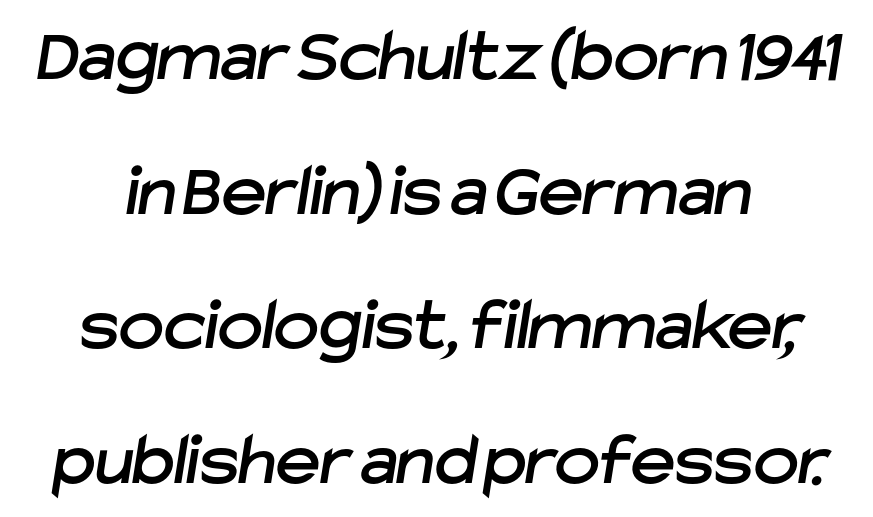
{"serif": "no", "width": "normal", "stroke_contrast": "low", "x_height": "medium", "monospaced": "no", "underline": "no", "line_spacing_ratio": 1.77, "letter_spacing": "normal", "letter_spacing_em": 0.0, "glyph_px": 76}
